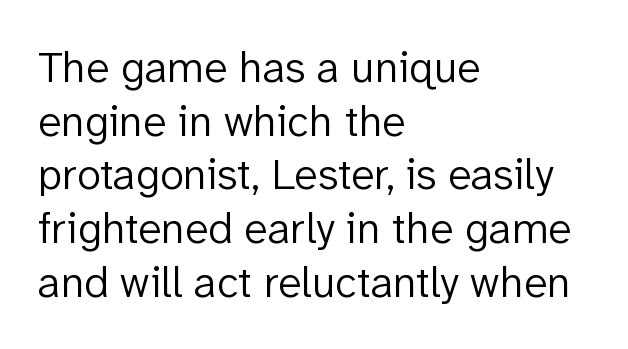
{"serif": "no", "italic": "no", "bold": "no", "weight": "light", "width": "normal", "stroke_contrast": "low", "x_height": "medium", "monospaced": "no", "underline": "no", "align": "left", "line_spacing_ratio": 1.22, "letter_spacing": "normal", "letter_spacing_em": 0.0, "glyph_px": 44}
